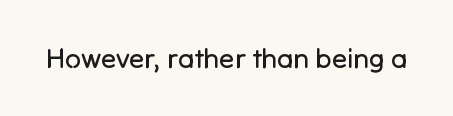
The image shows 28 px regular-weight sans-serif type, upright; set normal letter spacing, not underlined; low stroke contrast and a medium x-height.
